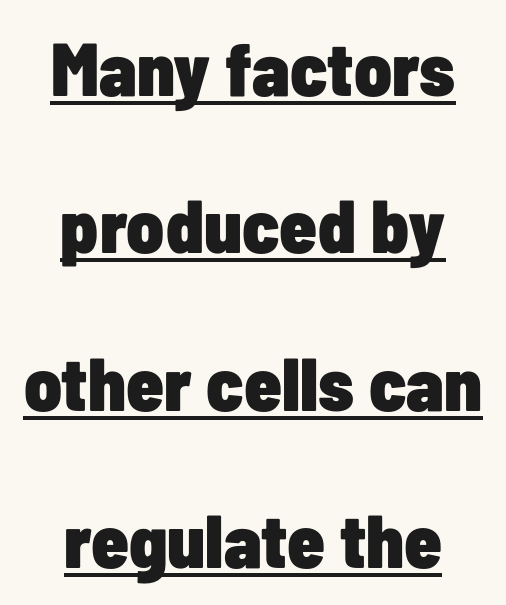
Default kerning and tracking; the words read as compact shapes. This sample has the flowing, uneven cadence of proportional lettering. Has an underline been added? It has. Nope, not italic — everything's standing straight.
